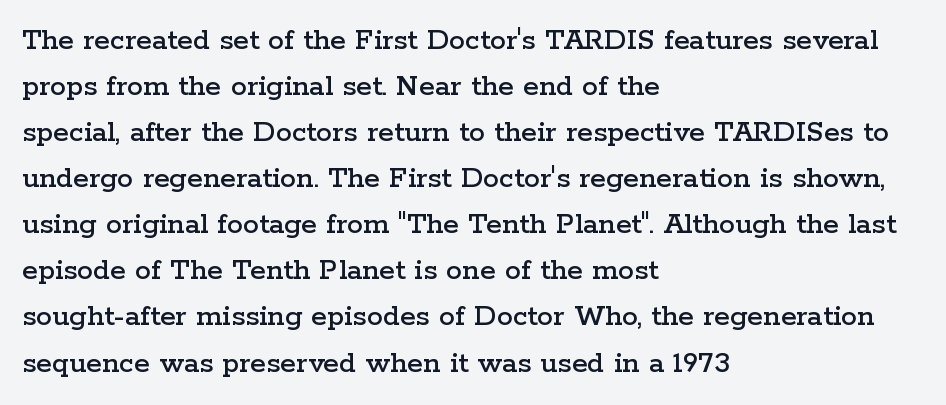
The image shows 32 px wide serif type, upright; set left-aligned, normal line spacing (1.44x), normal letter spacing, not underlined; low stroke contrast and a medium x-height.
